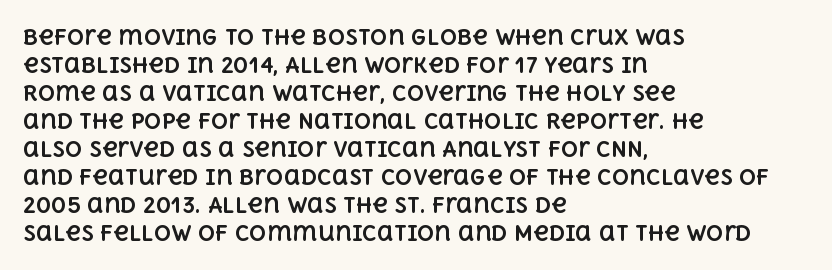
The image shows 21 px bold type, upright; set left-aligned, normal line spacing (1.33x), normal letter spacing, not underlined.
